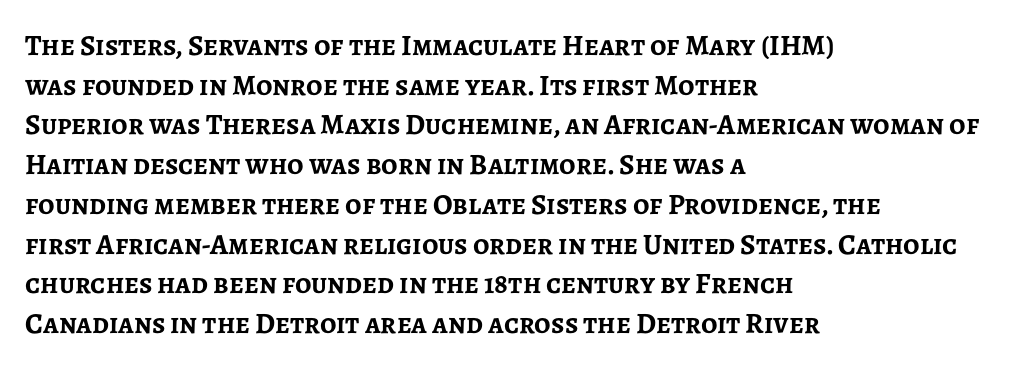
The image shows 29 px semibold sans-serif type, upright; set left-aligned, normal line spacing (1.37x), normal letter spacing, not underlined; low stroke contrast and a medium x-height.
